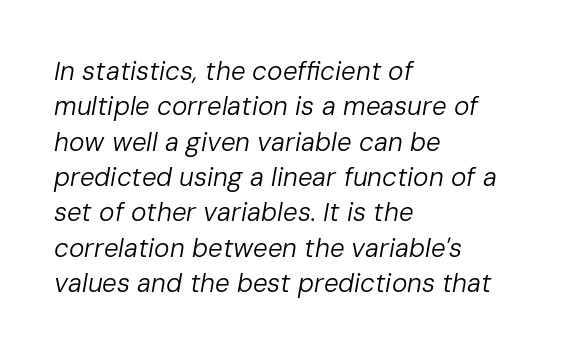
The image shows 26 px text type, italic (leaning right); set left-aligned, normal line spacing (1.36x), normal letter spacing, not underlined.
